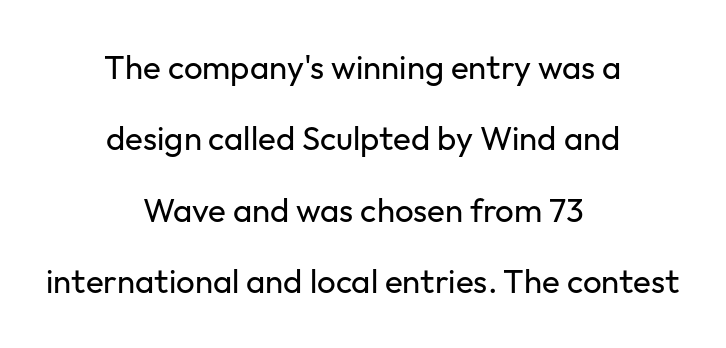
The passage shown stacks its lines with a broad gap. Every character sits straight up, as roman type does. Typeset on center — no edge is straight. The weight would be labelled regular, book, light, or lighter still. Varying glyph widths throughout — classic text-font behaviour. Anything drawn beneath the words? Only blank space.
